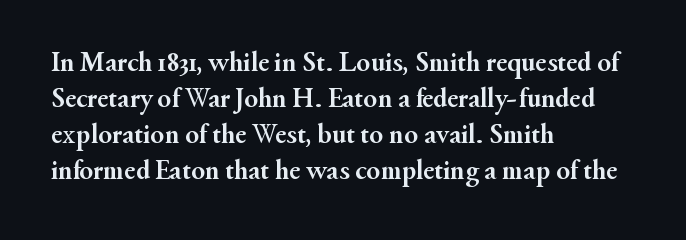
{"serif": "yes", "italic": "no", "bold": "yes", "weight": "semibold", "width": "normal", "stroke_contrast": "medium", "x_height": "small", "monospaced": "no", "underline": "no", "align": "left", "line_spacing": "normal", "line_spacing_ratio": 1.29, "letter_spacing": "normal", "letter_spacing_em": 0.0, "glyph_px": 28}
